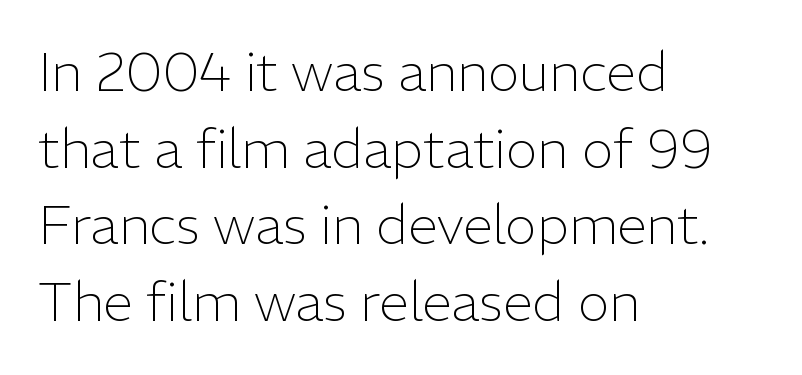
This sample keeps an unexceptional amount of space between lines. One-word summary of the alignment: left. Default kerning and tracking; the words read as compact shapes. Notice how the stems are strictly vertical — no italics here. Each letter's strokes conclude bluntly, with no projecting serifs.
